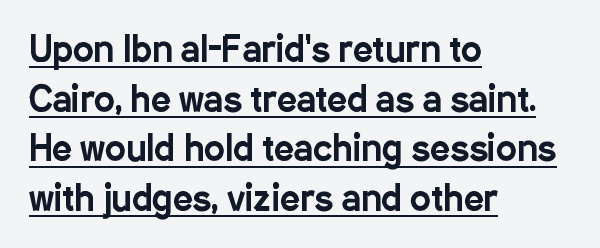
{"serif": "no", "italic": "no", "width": "condensed", "stroke_contrast": "low", "x_height": "medium", "monospaced": "no", "underline": "yes", "align": "left", "line_spacing": "normal", "line_spacing_ratio": 1.42, "letter_spacing": "normal", "letter_spacing_em": 0.0, "glyph_px": 35}
